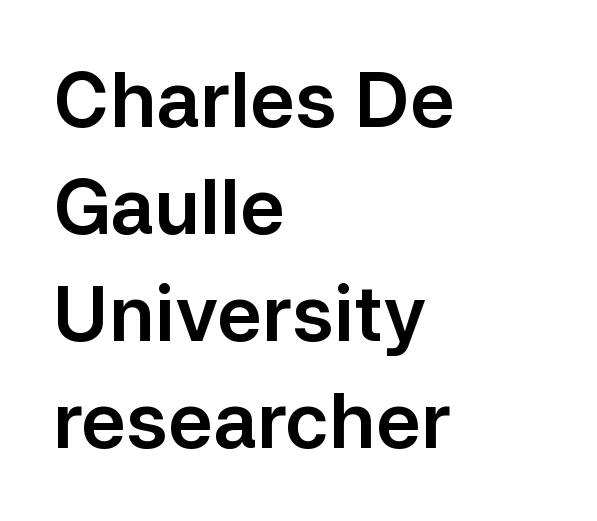
{"serif": "no", "italic": "no", "width": "normal", "stroke_contrast": "low", "x_height": "medium", "monospaced": "no", "underline": "no", "align": "left", "line_spacing": "normal", "line_spacing_ratio": 1.41, "letter_spacing": "normal", "letter_spacing_em": 0.0, "glyph_px": 76}
